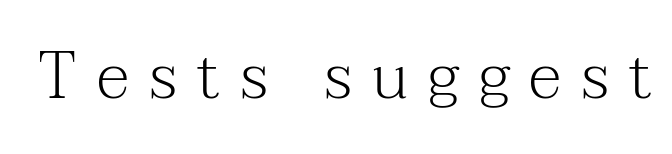
Q: Is the text bold? A: No.
Q: Is the text italic (slanted)? A: No, it is upright.
Q: Is the typeface a serif or a sans-serif typeface? A: Serif.
Q: Is the text underlined? A: No.
Q: Is the spacing between letters normal or unusually wide? A: Unusually wide.
Q: Width (condensed, normal, or wide)? A: Normal.
Q: Stroke contrast? A: Medium.
Q: x-height? A: Medium.
Q: Monospaced? A: No.
